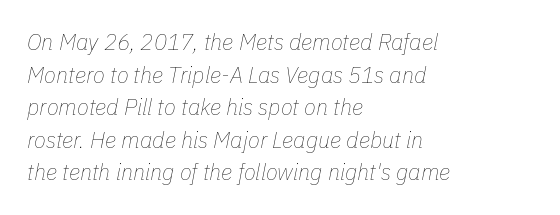
{"italic": "yes", "lean": "right", "slant_degrees": 11, "bold": "no", "underline": "no", "align": "left", "line_spacing": "normal", "line_spacing_ratio": 1.48, "letter_spacing": "normal", "letter_spacing_em": 0.0, "glyph_px": 22}
